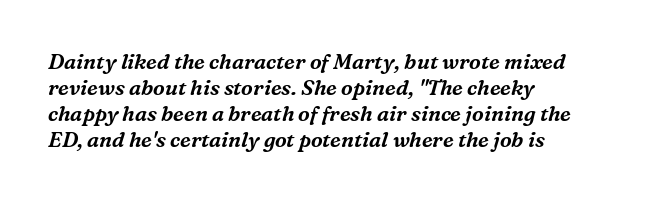
The image shows 21 px text type, italic (leaning right); set left-aligned, line spacing 1.24x, normal letter spacing, not underlined.
